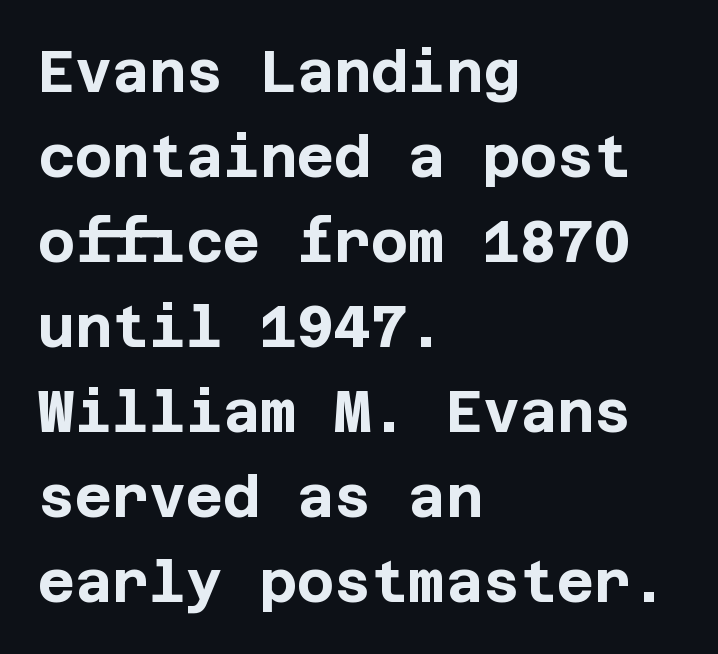
Q: Is the text bold? A: Yes.
Q: Is the text italic (slanted)? A: No, it is upright.
Q: Is the typeface a serif or a sans-serif typeface? A: Sans-serif.
Q: Is the text underlined? A: No.
Q: How is the paragraph aligned? A: Left-aligned.
Q: Is the spacing between letters normal or unusually wide? A: Normal.
Q: Is the spacing between lines tight, normal or loose? A: Normal.
Q: Width (condensed, normal, or wide)? A: Normal.
Q: Stroke contrast? A: Low.
Q: x-height? A: Large.
